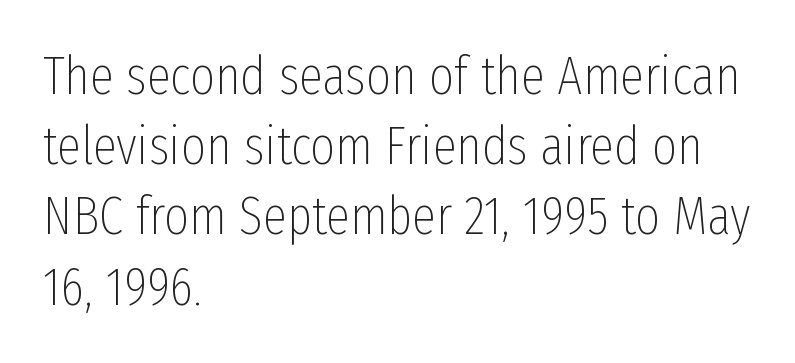
The image shows 54 px thin, condensed sans-serif type, upright; set left-aligned, normal line spacing (1.3x), normal letter spacing, not underlined; low stroke contrast and a medium x-height.
